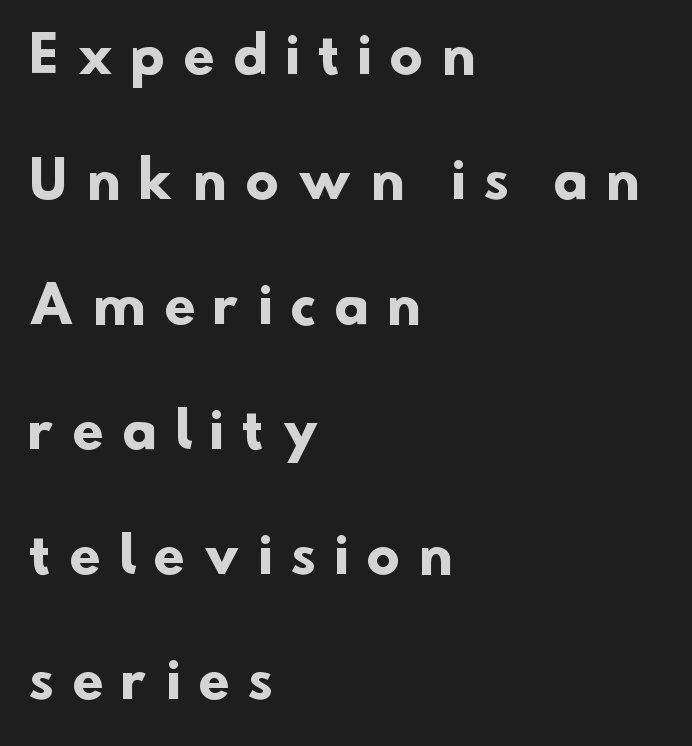
{"serif": "no", "bold": "yes", "weight": "heavy", "width": "normal", "stroke_contrast": "low", "x_height": "small", "monospaced": "no", "underline": "no", "align": "left", "line_spacing": "loose", "line_spacing_ratio": 2.5, "letter_spacing": "wide", "letter_spacing_em": 0.39, "glyph_px": 50}
